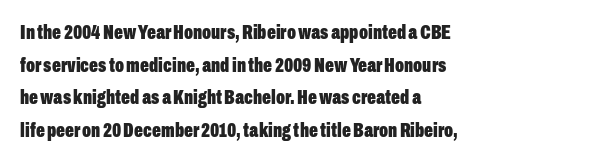
The image shows 21 px bold type, upright; set left-aligned, normal line spacing (1.55x), normal letter spacing, not underlined.
